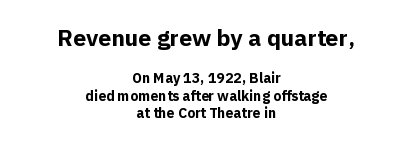
Q: Is the text bold? A: Yes.
Q: Is the text italic (slanted)? A: No, it is upright.
Q: Is the text underlined? A: No.
Q: How is the paragraph aligned? A: Centered.
Q: Is the spacing between letters normal or unusually wide? A: Normal.
Q: Which block of text is set in a larger size, the first (top) or the second (bottom)? A: The first (top) one.
